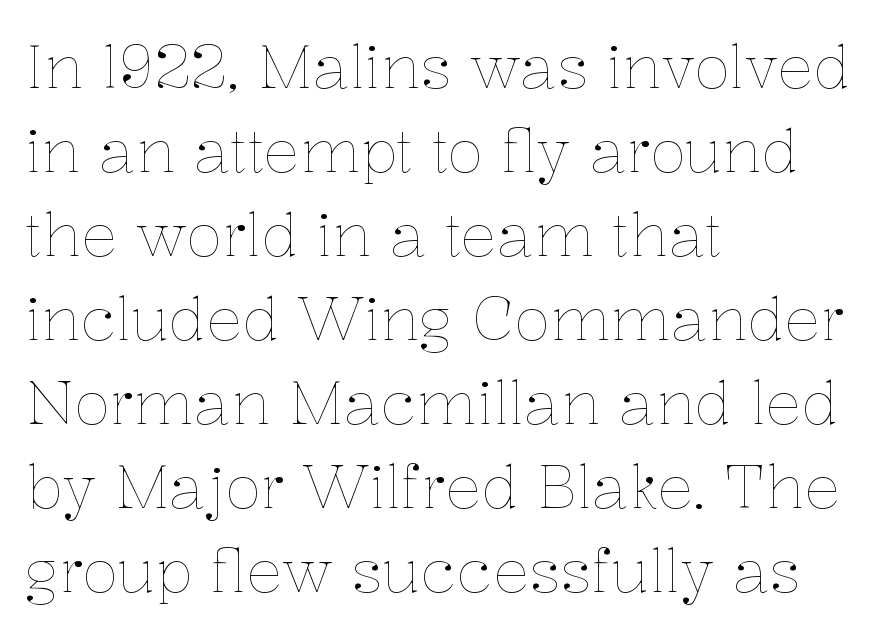
Unmarked baselines from the first word to the last. Summary of weight: not heavy and not bold. The rendering uses natural spacing where letterforms have individual widths. The setting favours the left margin, as ordinary paragraphs usually do. When letters stand straight like this, we call the style roman or upright. Spacing between characters is what you'd get straight out of the box.
